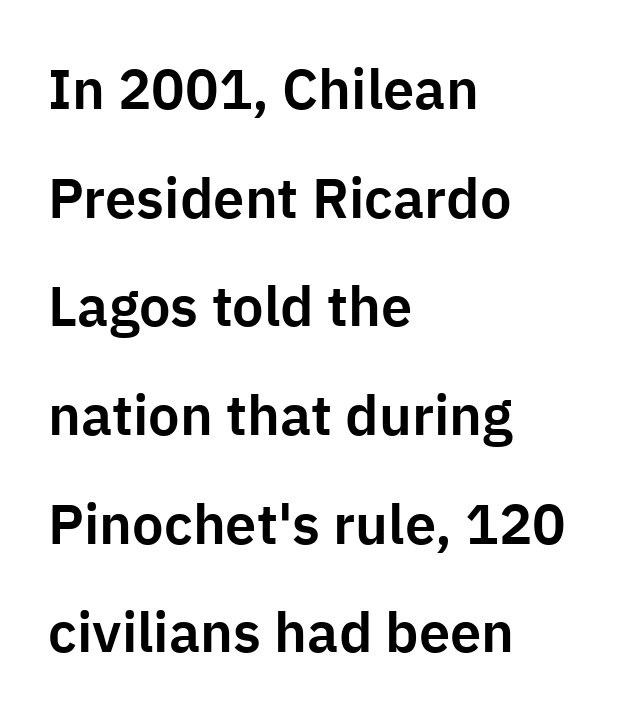
{"serif": "no", "italic": "no", "width": "normal", "stroke_contrast": "low", "x_height": "medium", "monospaced": "no", "underline": "no", "align": "left", "line_spacing": "loose", "line_spacing_ratio": 1.94, "letter_spacing": "normal", "letter_spacing_em": 0.0, "glyph_px": 56}
